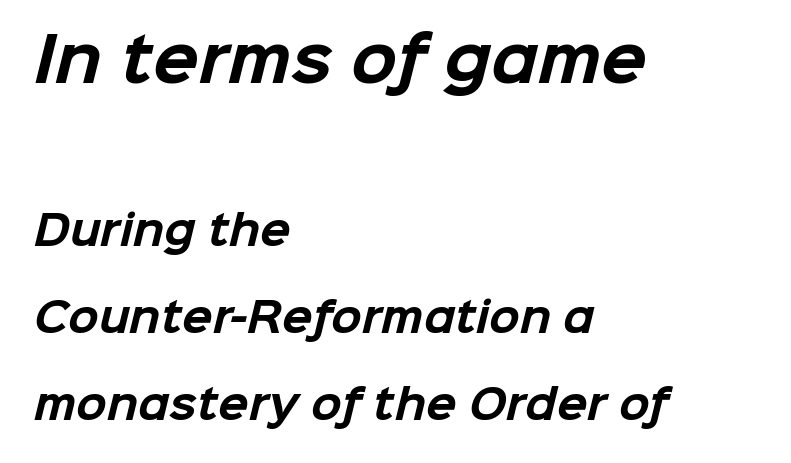
Q: Is the text bold? A: Yes.
Q: Is the typeface a serif or a sans-serif typeface? A: Sans-serif.
Q: Is the text underlined? A: No.
Q: How is the paragraph aligned? A: Left-aligned.
Q: Is the spacing between letters normal or unusually wide? A: Normal.
Q: Is the spacing between lines tight, normal or loose? A: Loose.
Q: Which block of text is set in a larger size, the first (top) or the second (bottom)? A: The first (top) one.
Q: Width (condensed, normal, or wide)? A: Normal.
Q: Stroke contrast? A: Low.
Q: x-height? A: Medium.
Q: Monospaced? A: No.
